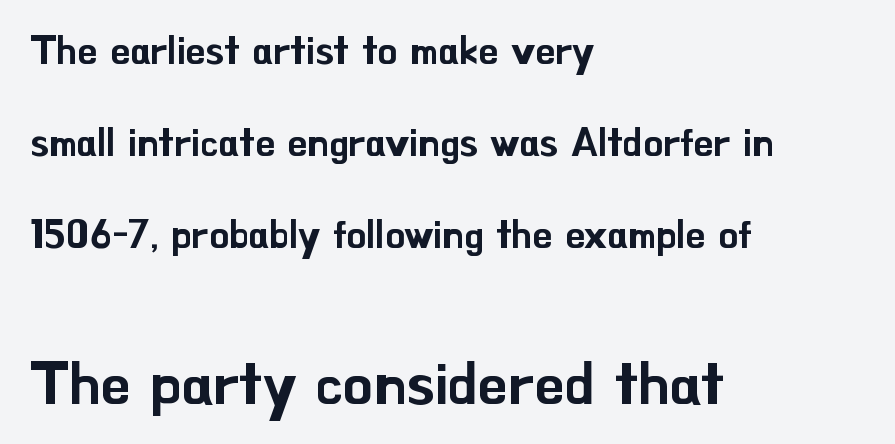
The image shows 59 px sans-serif type, upright; set left-aligned, loose line spacing (2.36x), normal letter spacing, not underlined; the second (bottom) block is 1.51x larger; low stroke contrast and a small x-height.
